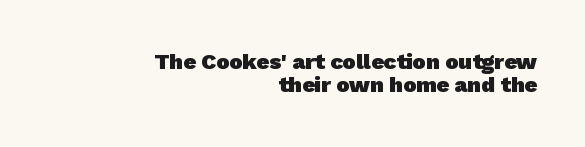
{"bold": "yes", "underline": "no", "align": "right", "line_spacing": "tight", "line_spacing_ratio": 1.05, "letter_spacing": "normal", "letter_spacing_em": 0.0, "glyph_px": 22}
